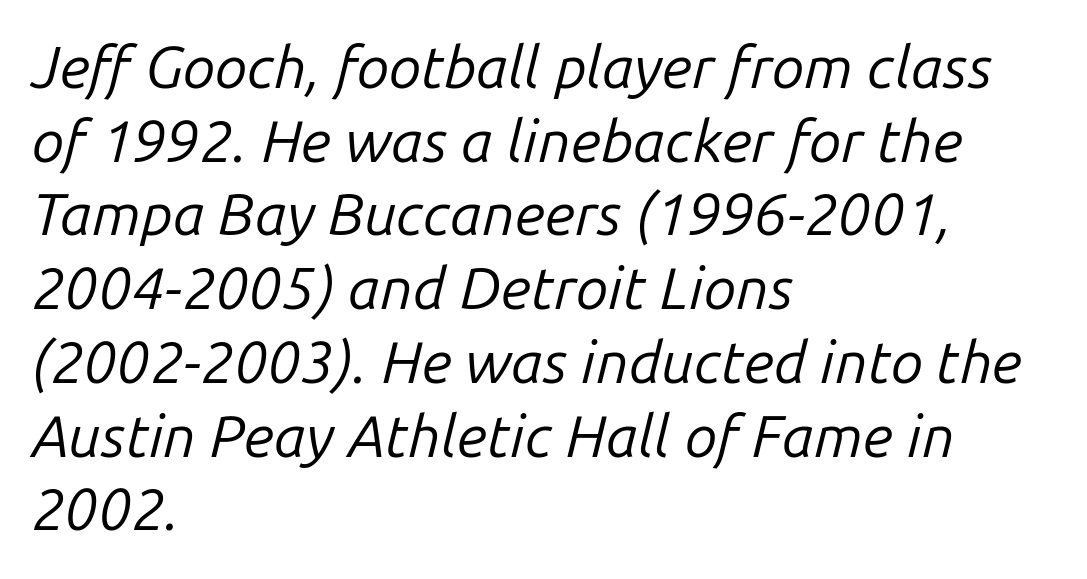
Q: Is the text bold? A: No.
Q: Is the text italic (slanted)? A: Yes, it leans right by about 14 degrees.
Q: Is the text underlined? A: No.
Q: How is the paragraph aligned? A: Left-aligned.
Q: Is the spacing between letters normal or unusually wide? A: Normal.
Q: Is the spacing between lines tight, normal or loose? A: Normal.
Q: Width (condensed, normal, or wide)? A: Normal.
Q: Stroke contrast? A: Low.
Q: x-height? A: Medium.
Q: Monospaced? A: No.
